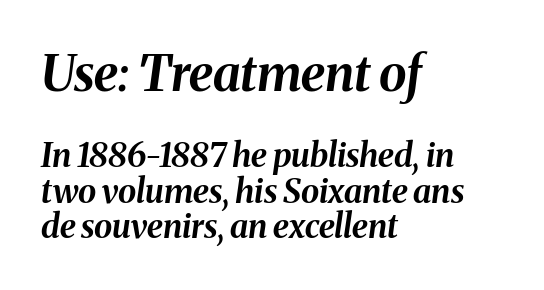
Q: Is the text bold? A: Yes.
Q: Is the text italic (slanted)? A: Yes, it leans right by about 8 degrees.
Q: Is the text underlined? A: No.
Q: How is the paragraph aligned? A: Left-aligned.
Q: Is the spacing between letters normal or unusually wide? A: Normal.
Q: Is the spacing between lines tight, normal or loose? A: Tight.
Q: Which block of text is set in a larger size, the first (top) or the second (bottom)? A: The first (top) one.
Q: Width (condensed, normal, or wide)? A: Normal.
Q: Stroke contrast? A: Medium.
Q: x-height? A: Medium.
Q: Monospaced? A: No.
